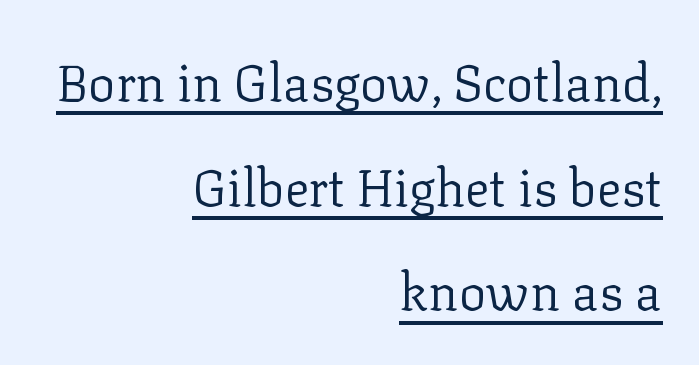
This block would shrink considerably if given ordinary leading; it's expanded now. Does the type have serifs? Yes, each stem ends in a small foot. The typography opts for an upright posture over an oblique one. A rule runs beneath these lines of type. Think of a printed novel: that variable character pitch is what you see here.
